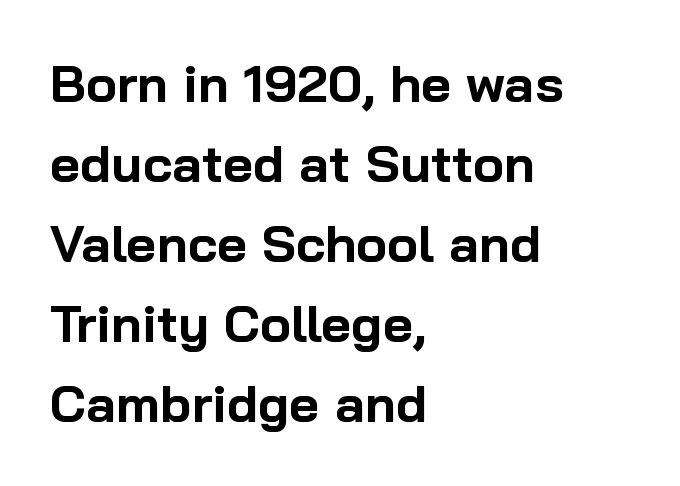
{"serif": "no", "italic": "no", "bold": "yes", "weight": "bold", "width": "normal", "stroke_contrast": "low", "x_height": "medium", "monospaced": "no", "underline": "no", "align": "left", "line_spacing": "normal", "line_spacing_ratio": 1.54, "letter_spacing": "normal", "letter_spacing_em": 0.0, "glyph_px": 52}
